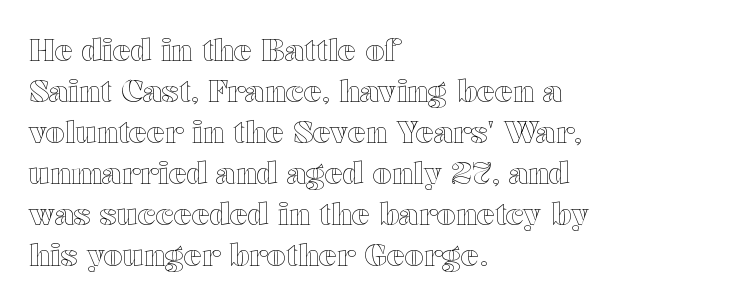
The image shows 30 px wide type, upright; set left-aligned, normal line spacing (1.37x), normal letter spacing, not underlined; a medium x-height.
